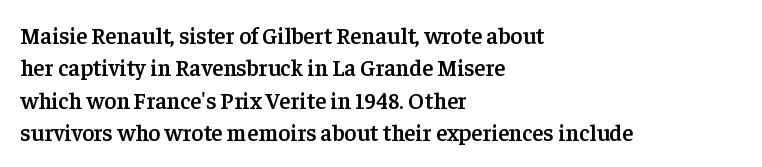
{"italic": "no", "bold": "semi", "underline": "no", "align": "left", "line_spacing": "normal", "line_spacing_ratio": 1.41, "letter_spacing": "normal", "letter_spacing_em": 0.0, "glyph_px": 23}
